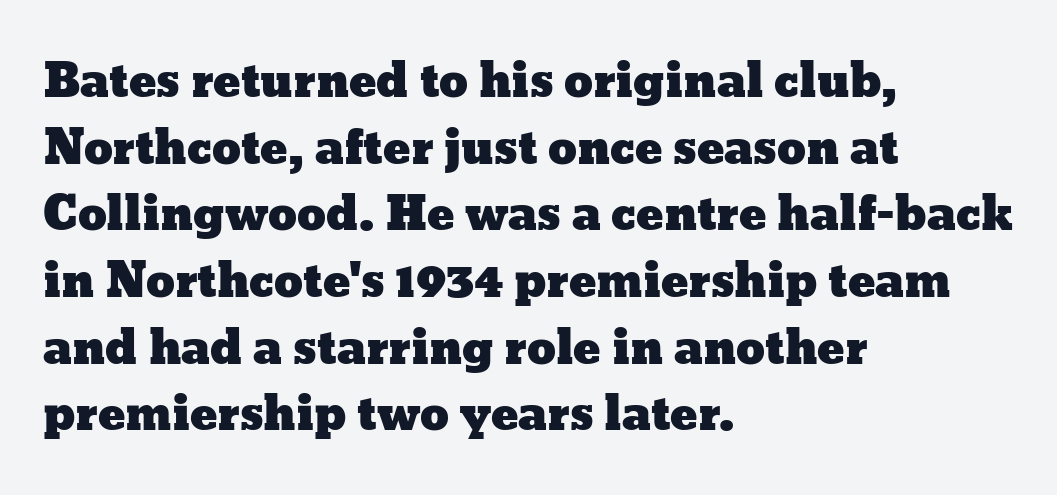
The image shows 46 px wide type, upright; set left-aligned, normal line spacing (1.45x), normal letter spacing, not underlined; low stroke contrast and a medium x-height.
